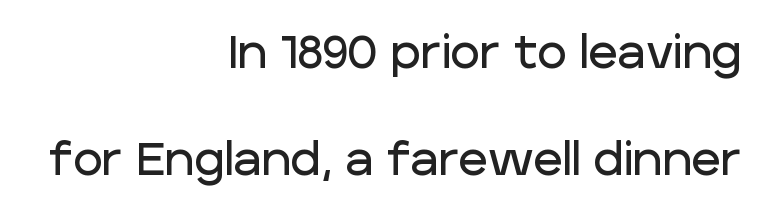
{"serif": "no", "italic": "no", "width": "normal", "stroke_contrast": "low", "x_height": "large", "monospaced": "no", "underline": "no", "align": "right", "line_spacing": "loose", "line_spacing_ratio": 2.37, "letter_spacing": "normal", "letter_spacing_em": 0.0, "glyph_px": 45}
